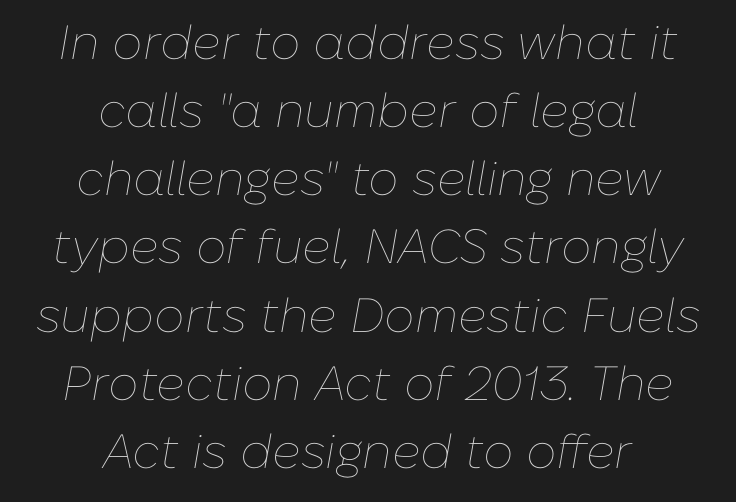
The image shows 48 px thin type, italic (leaning right); set centered, normal line spacing (1.42x), normal letter spacing, not underlined; low stroke contrast and a medium x-height.
